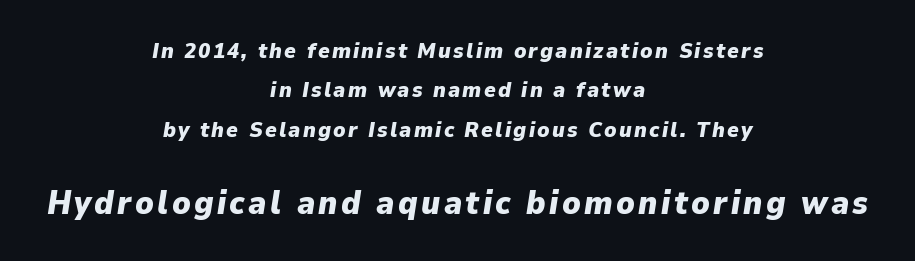
Short and long lines alike share a common midpoint. Check under the words: just untouched page. Here the designer chose a conventional face with non-uniform glyph widths. The glyphs look as if they've been sheared to an angle.
